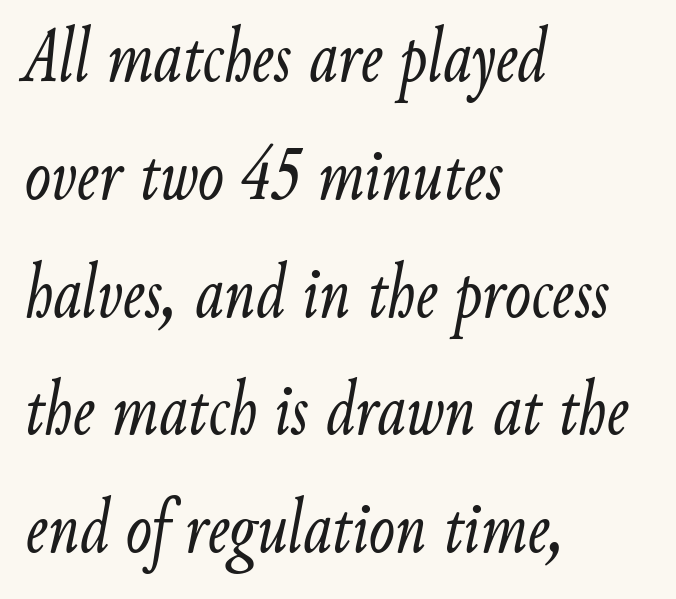
The image shows 78 px light, condensed type, italic (leaning right); set left-aligned, normal line spacing (1.51x), normal letter spacing, not underlined; low stroke contrast and a small x-height.
